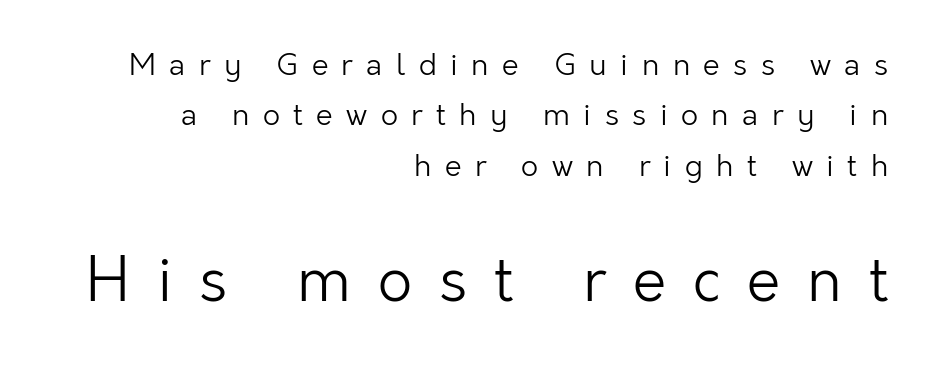
The passage shown is typed in a proportional face where columns would drift. Ink coverage per letter is moderate at most. The designer gave the closing block more size than the opening block. Tall strokes in this sample are plumb rather than angled. The string is rendered with underlining switched off.
